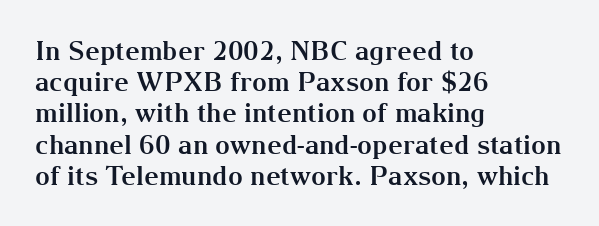
Q: Is the text bold? A: Yes.
Q: Is the text italic (slanted)? A: No, it is upright.
Q: Is the text underlined? A: No.
Q: How is the paragraph aligned? A: Left-aligned.
Q: Is the spacing between letters normal or unusually wide? A: Normal.
